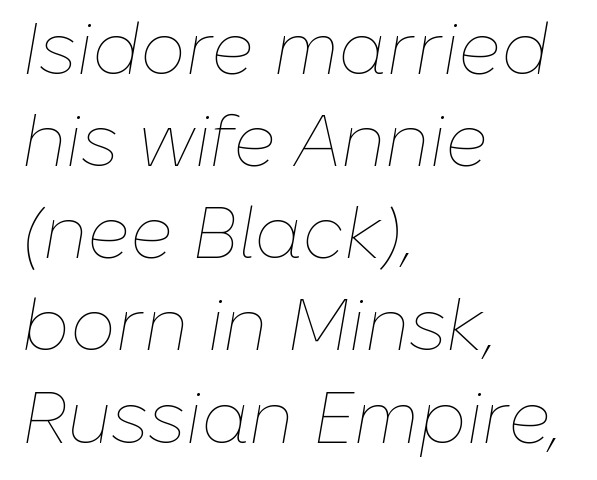
Q: Is the text bold? A: No.
Q: Is the text italic (slanted)? A: Yes, it leans right by about 10 degrees.
Q: Is the text underlined? A: No.
Q: How is the paragraph aligned? A: Left-aligned.
Q: Is the spacing between letters normal or unusually wide? A: Normal.
Q: Is the spacing between lines tight, normal or loose? A: Normal.
Q: Width (condensed, normal, or wide)? A: Normal.
Q: Stroke contrast? A: Low.
Q: x-height? A: Medium.
Q: Monospaced? A: No.
